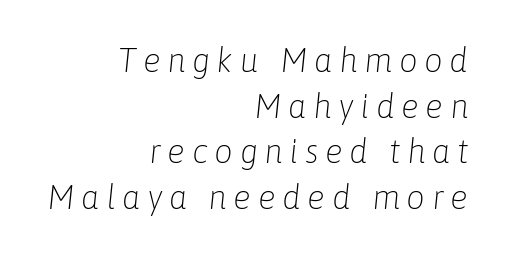
Designer's note — italics engaged. The face used here is rendered with a markedly widened letterfit. Is there much room between lines? A standard amount, neither cramped nor airy. Is the stroke heavy? The answer is a plain regular-or-lighter.
